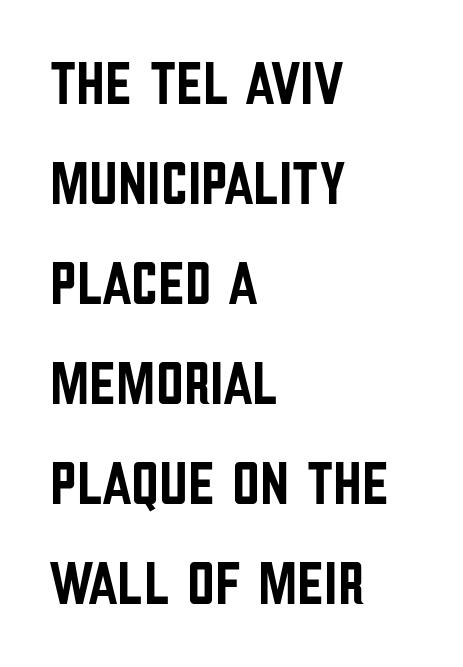
{"serif": "no", "italic": "no", "width": "condensed", "stroke_contrast": "low", "x_height": "large", "monospaced": "no", "underline": "no", "align": "left", "line_spacing": "normal", "line_spacing_ratio": 1.64, "letter_spacing": "normal", "letter_spacing_em": 0.0, "glyph_px": 61}
